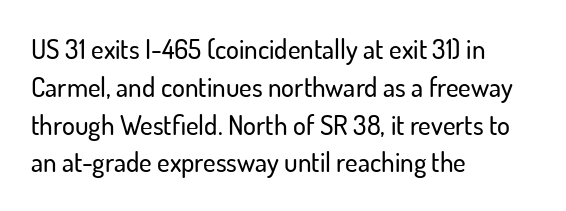
{"italic": "no", "underline": "no", "align": "left", "line_spacing": "normal", "line_spacing_ratio": 1.4, "letter_spacing": "normal", "letter_spacing_em": 0.0, "glyph_px": 27}
